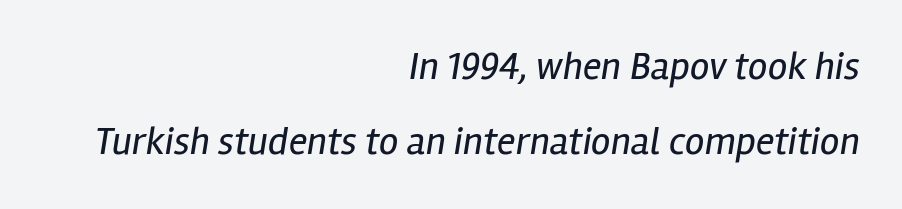
{"italic": "yes", "lean": "right", "slant_degrees": 12, "bold": "no", "weight": "regular", "width": "condensed", "stroke_contrast": "low", "x_height": "medium", "monospaced": "no", "underline": "no", "align": "right", "line_spacing": "loose", "line_spacing_ratio": 1.93, "letter_spacing": "normal", "letter_spacing_em": 0.0, "glyph_px": 39}
